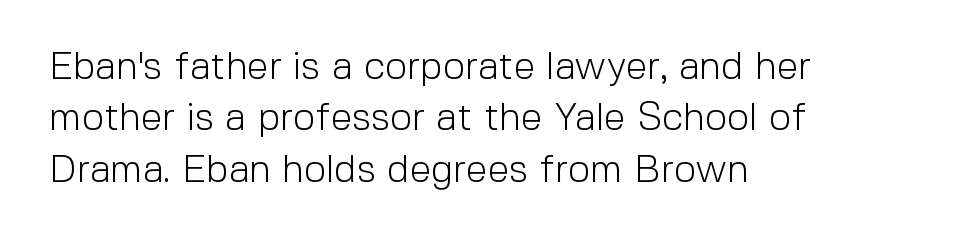
The vertical gap from one line to the next is medium. Stem width sits at or under what a default text font uses. Just letters on the line, the space beneath them empty. Here the designer chose a conventional face with non-uniform glyph widths.
